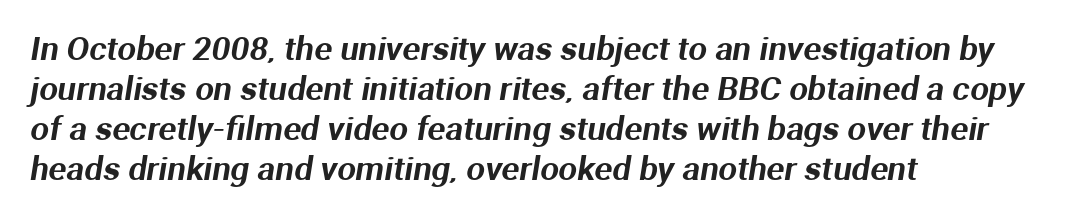
These lines stack with their left ends in a neat column. You could not count columns in this text — the font is proportionally spaced. Lines of text with bare space underneath. The characters display no serif detailing; their extremities are plain. The letterforms sit shoulder to shoulder at normal distance.
